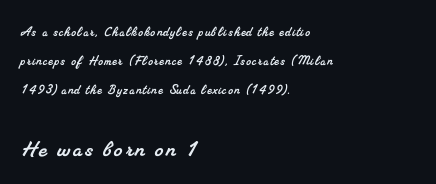
The image shows 27 px text type; set left-aligned, loose line spacing (1.94x), not underlined; the second (bottom) block is 1.8x larger.
